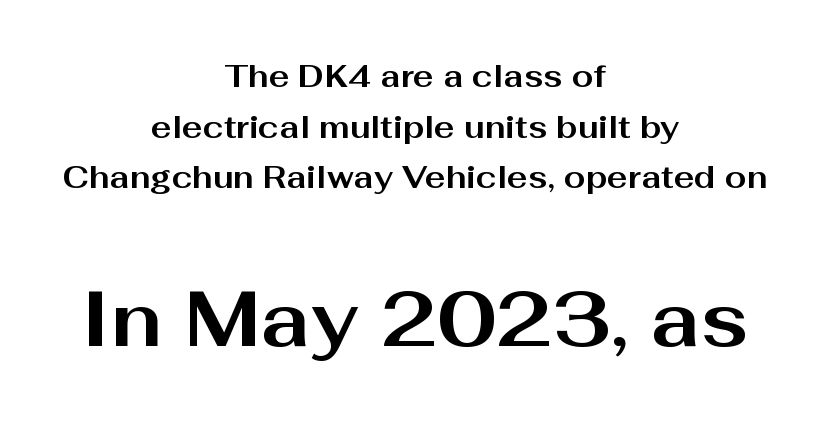
Reading top to bottom, the characters get bigger at the block break. Horizontal bands of white between lines are of average thickness. Ascenders rise straight up at ninety degrees. As a designer I'd log this as weight 700, bold. Honestly, the letter spacing is just normal — you wouldn't notice it.
